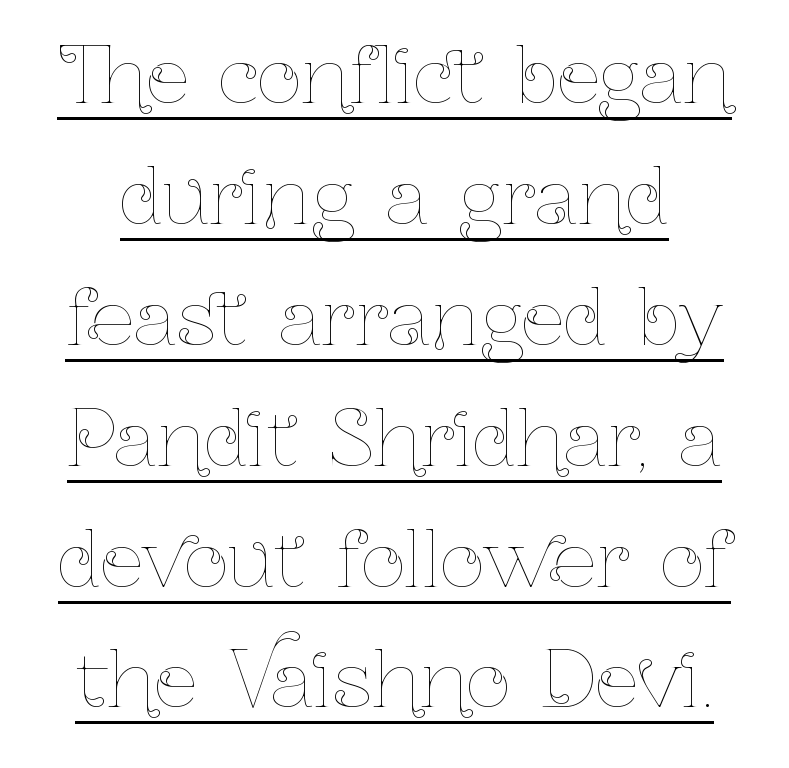
The image shows 77 px thin, condensed type, upright; set normal line spacing (1.57x), normal letter spacing, underlined; low stroke contrast and a medium x-height.
